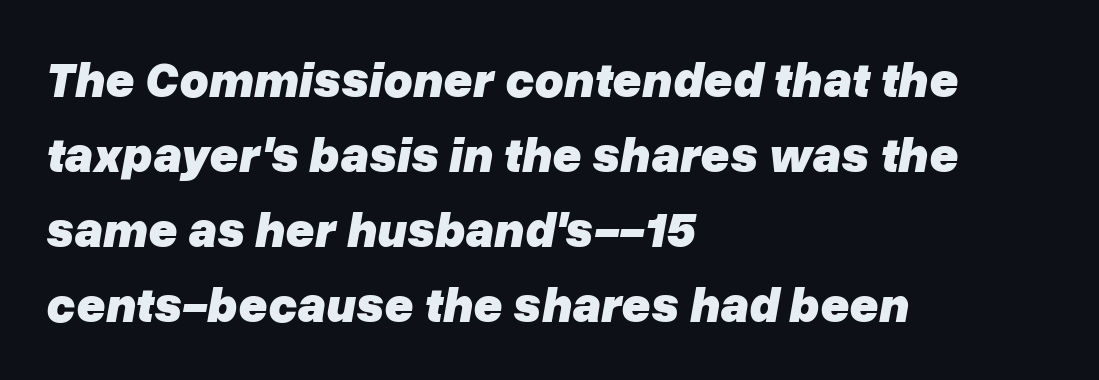
{"italic": "yes", "lean": "right", "slant_degrees": 10, "bold": "yes", "weight": "heavy", "width": "normal", "stroke_contrast": "low", "x_height": "medium", "monospaced": "no", "underline": "no", "align": "left", "line_spacing": "normal", "line_spacing_ratio": 1.5, "letter_spacing": "normal", "letter_spacing_em": 0.0, "glyph_px": 50}
